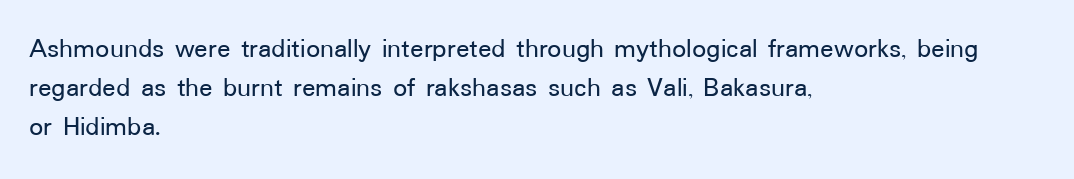
{"serif": "no", "italic": "no", "width": "normal", "stroke_contrast": "low", "x_height": "medium", "monospaced": "no", "underline": "no", "align": "left", "line_spacing": "normal", "line_spacing_ratio": 1.39, "letter_spacing": "normal", "letter_spacing_em": 0.0, "glyph_px": 28}
